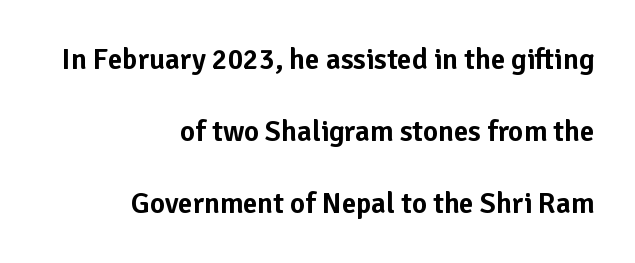
The image shows 29 px sans-serif type, upright; set right-aligned, loose line spacing (2.48x), normal letter spacing, not underlined; low stroke contrast and a medium x-height.
